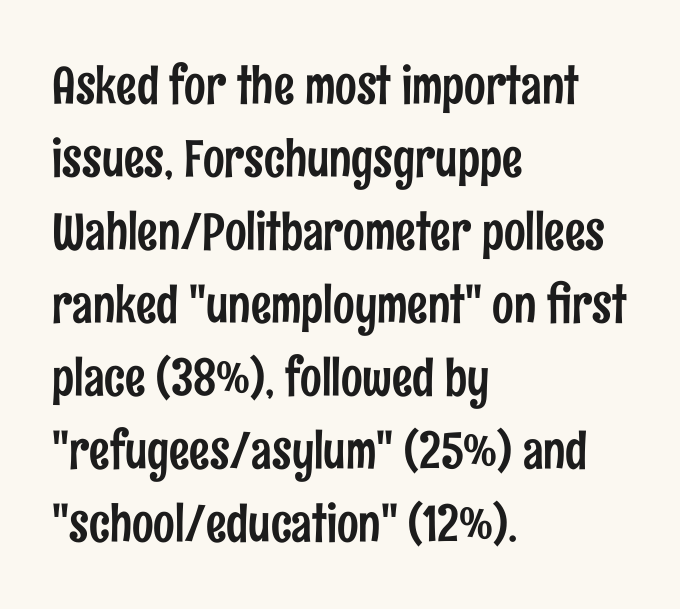
Is this a fixed-width face? No — the glyphs have proportional, varying widths. The gaps between neighbouring characters are ordinary and unremarkable. Style check: upright. Nothing sits at the stroke ends, so this counts as sans-serif. Notice how the passage keeps a crisp vertical edge on the left only.
